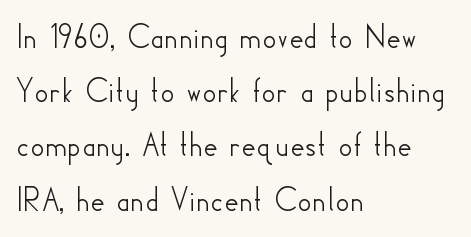
Line starts are locked; line ends wander. What kind of face is this? One without serifs — a sans. The line texture is even and compact thanks to regular tracking. Decoration check: the copy has no underline. Notice how the stems are strictly vertical — no italics here.
